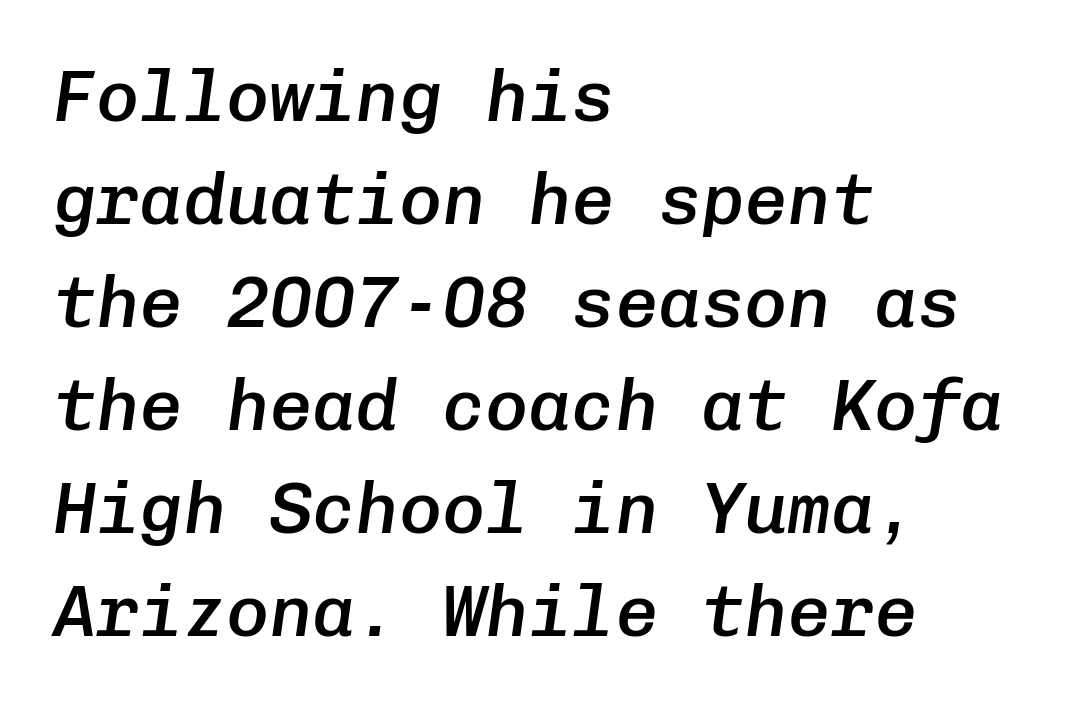
Characters are canted at an angle relative to the baseline's perpendicular. These lines are rendered in a fixed-pitch font. Line beginnings align vertically; line endings do not. Unmarked baselines from the first word to the last.
